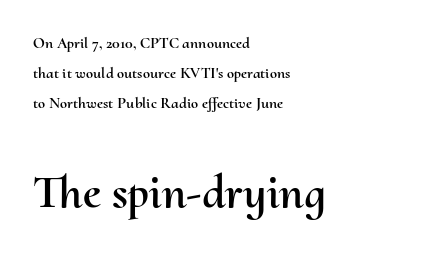
Short note: letters normally spaced. A student would notice the bottom passage is typeset larger than what precedes it. The typesetter chose a ragged-right arrangement here. Proportional: the letters do not fall into vertical columns. Descender tails drop into unmarked territory. The specimen reads as upright at a glance.
